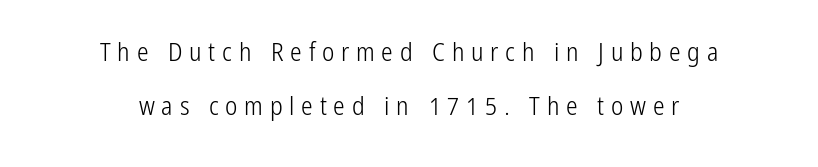
Q: Is the text bold? A: No.
Q: Is the text italic (slanted)? A: No, it is upright.
Q: Is the text underlined? A: No.
Q: How is the paragraph aligned? A: Centered.
Q: Is the spacing between letters normal or unusually wide? A: Unusually wide.
Q: Is the spacing between lines tight, normal or loose? A: Loose.
